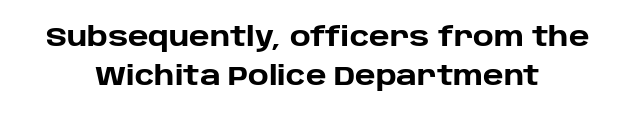
Q: Is the text bold? A: Yes.
Q: Is the text italic (slanted)? A: No, it is upright.
Q: Is the text underlined? A: No.
Q: How is the paragraph aligned? A: Centered.
Q: Is the spacing between letters normal or unusually wide? A: Normal.
Q: Is the spacing between lines tight, normal or loose? A: Normal.
